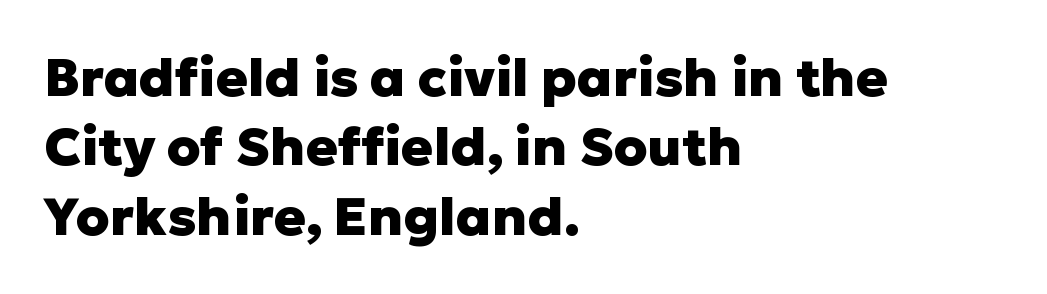
{"serif": "no", "italic": "no", "bold": "yes", "weight": "heavy", "width": "normal", "stroke_contrast": "low", "x_height": "medium", "monospaced": "no", "underline": "no", "align": "left", "line_spacing": "normal", "line_spacing_ratio": 1.31, "letter_spacing": "normal", "letter_spacing_em": 0.0, "glyph_px": 53}
